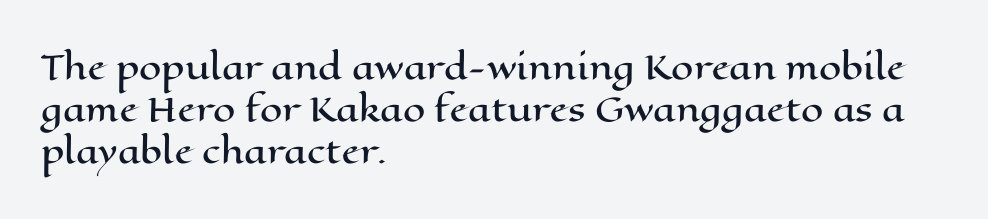
Q: Is the text italic (slanted)? A: No, it is upright.
Q: Is the text underlined? A: No.
Q: How is the paragraph aligned? A: Left-aligned.
Q: Is the spacing between letters normal or unusually wide? A: Normal.
Q: Is the spacing between lines tight, normal or loose? A: Normal.
Q: Width (condensed, normal, or wide)? A: Wide.
Q: Stroke contrast? A: High.
Q: x-height? A: Medium.
Q: Monospaced? A: No.
